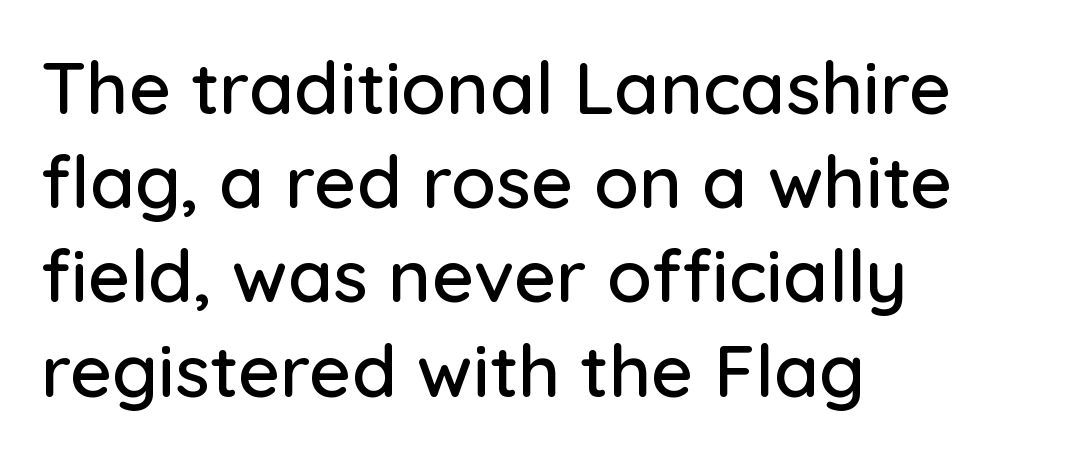
Q: Is the text italic (slanted)? A: No, it is upright.
Q: Is the typeface a serif or a sans-serif typeface? A: Sans-serif.
Q: Is the text underlined? A: No.
Q: How is the paragraph aligned? A: Left-aligned.
Q: Is the spacing between letters normal or unusually wide? A: Normal.
Q: Is the spacing between lines tight, normal or loose? A: Normal.
Q: Width (condensed, normal, or wide)? A: Normal.
Q: Stroke contrast? A: Low.
Q: x-height? A: Medium.
Q: Monospaced? A: No.
